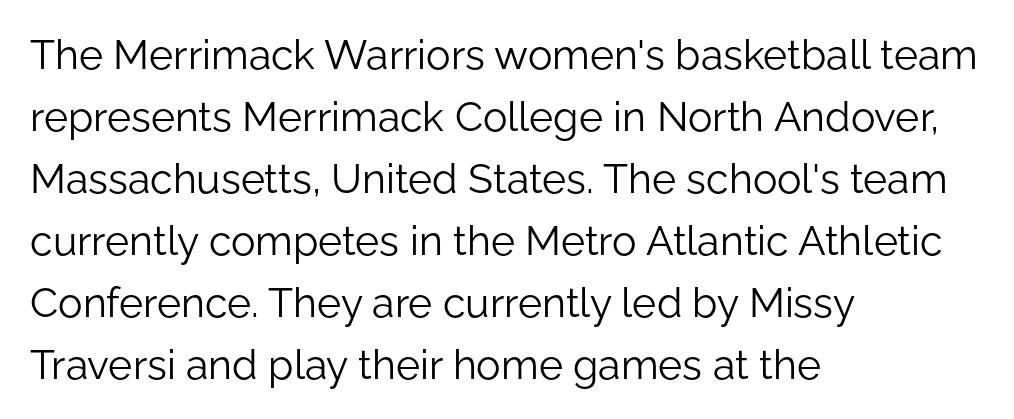
This sample has the flowing, uneven cadence of proportional lettering. Any mark beneath the type? The region is blank. Reading down the column, the eye jumps a familiar distance to each next line. Reading down the block, your eye returns to a fixed left position each line. Heft: none added — not bold. The specimen reads as upright at a glance.
